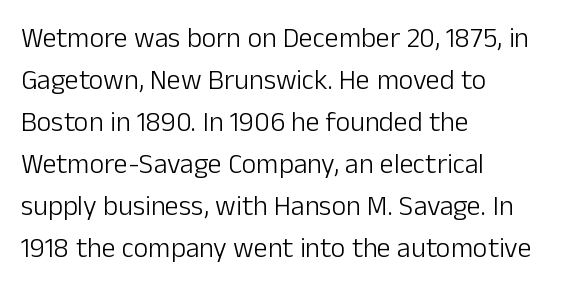
Q: Is the text bold? A: No.
Q: Is the text italic (slanted)? A: No, it is upright.
Q: Is the typeface a serif or a sans-serif typeface? A: Sans-serif.
Q: Is the text underlined? A: No.
Q: How is the paragraph aligned? A: Left-aligned.
Q: Is the spacing between letters normal or unusually wide? A: Normal.
Q: Is the spacing between lines tight, normal or loose? A: Normal.
Q: Width (condensed, normal, or wide)? A: Normal.
Q: Stroke contrast? A: Low.
Q: x-height? A: Medium.
Q: Monospaced? A: No.
